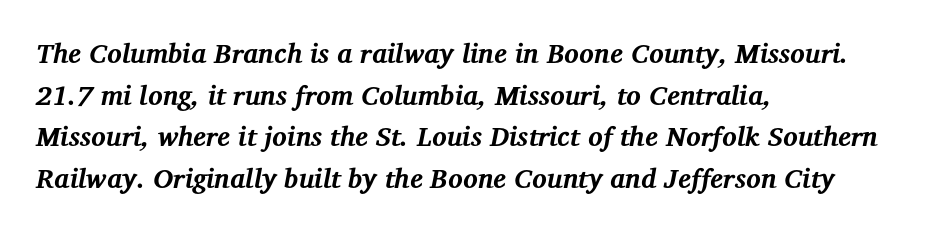
Q: Is the text bold? A: Yes.
Q: Is the text italic (slanted)? A: Yes, it leans right by about 12 degrees.
Q: Is the text underlined? A: No.
Q: How is the paragraph aligned? A: Left-aligned.
Q: Is the spacing between letters normal or unusually wide? A: Normal.
Q: Is the spacing between lines tight, normal or loose? A: Normal.
